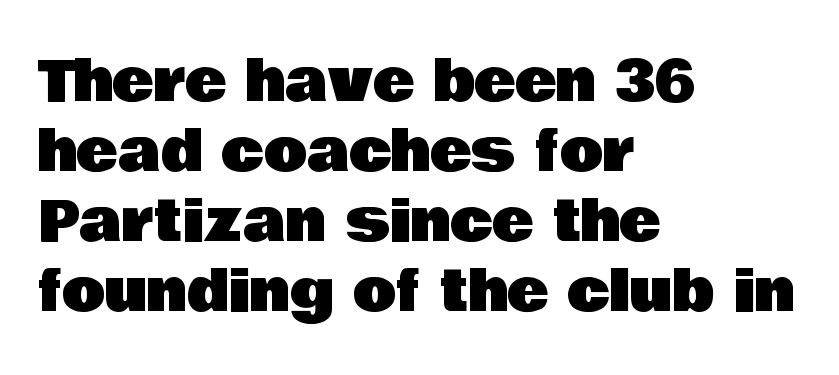
The image shows 56 px sans-serif type, upright; set left-aligned, normal line spacing (1.25x), normal letter spacing, not underlined; low stroke contrast and a large x-height.
